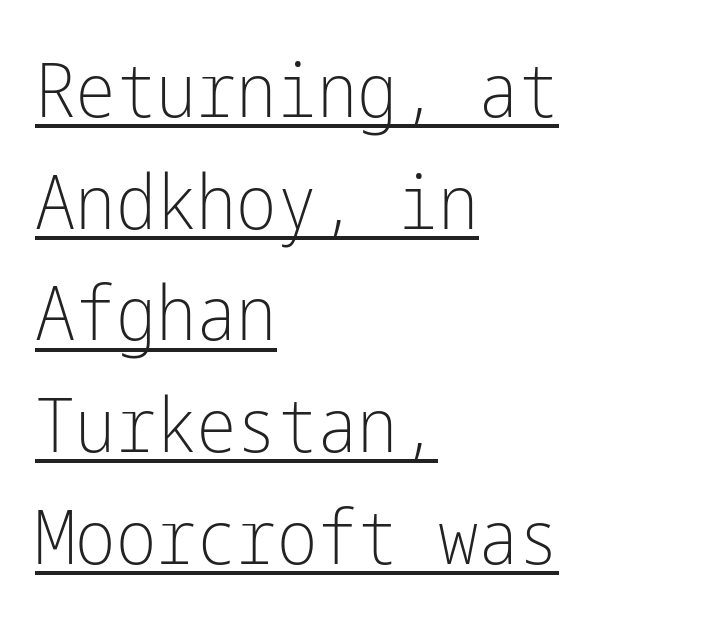
In terms of letterspacing, this is plain default setting. Is the stroke heavy? The answer is a plain regular-or-lighter. The font family rendered here belongs to the sans-serif group. Tall strokes in this sample are plumb rather than angled.
